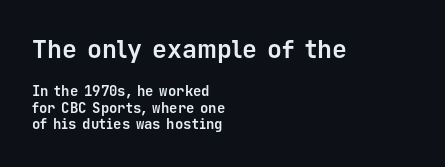
Q: Is the text bold? A: Yes.
Q: Is the text italic (slanted)? A: No, it is upright.
Q: Is the text underlined? A: No.
Q: How is the paragraph aligned? A: Left-aligned.
Q: Is the spacing between letters normal or unusually wide? A: Normal.
Q: Which block of text is set in a larger size, the first (top) or the second (bottom)? A: The first (top) one.
